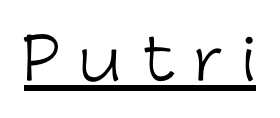
Q: Is the text bold? A: No.
Q: Is the text italic (slanted)? A: No, it is upright.
Q: Is the typeface a serif or a sans-serif typeface? A: Sans-serif.
Q: Is the text underlined? A: Yes.
Q: Is the spacing between letters normal or unusually wide? A: Unusually wide.
Q: Width (condensed, normal, or wide)? A: Normal.
Q: Stroke contrast? A: Low.
Q: x-height? A: Medium.
Q: Monospaced? A: No.
